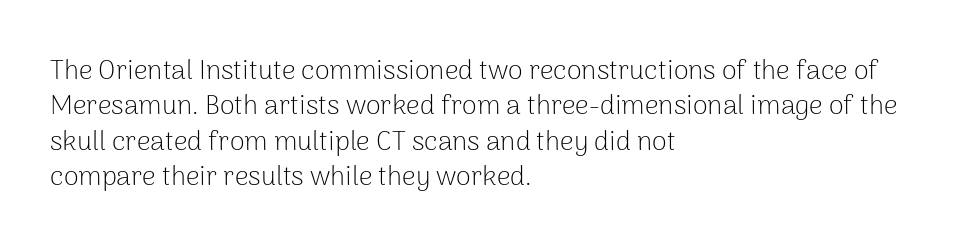
Q: Is the text bold? A: No.
Q: Is the text italic (slanted)? A: No, it is upright.
Q: Is the text underlined? A: No.
Q: How is the paragraph aligned? A: Left-aligned.
Q: Is the spacing between letters normal or unusually wide? A: Normal.
Q: Is the spacing between lines tight, normal or loose? A: Normal.
